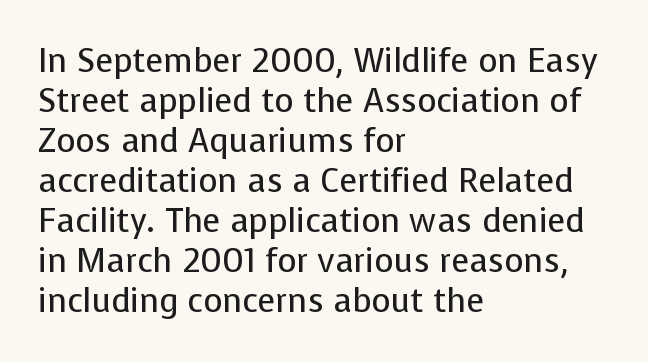
Q: Is the text bold? A: No.
Q: Is the text italic (slanted)? A: No, it is upright.
Q: Is the typeface a serif or a sans-serif typeface? A: Sans-serif.
Q: Is the text underlined? A: No.
Q: How is the paragraph aligned? A: Left-aligned.
Q: Is the spacing between letters normal or unusually wide? A: Normal.
Q: Width (condensed, normal, or wide)? A: Normal.
Q: Stroke contrast? A: Low.
Q: x-height? A: Medium.
Q: Monospaced? A: No.
